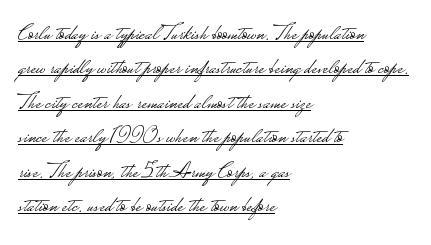
The lines are quadded left. The passage shown is not bold in any degree. The face used here appears with an underline applied.
